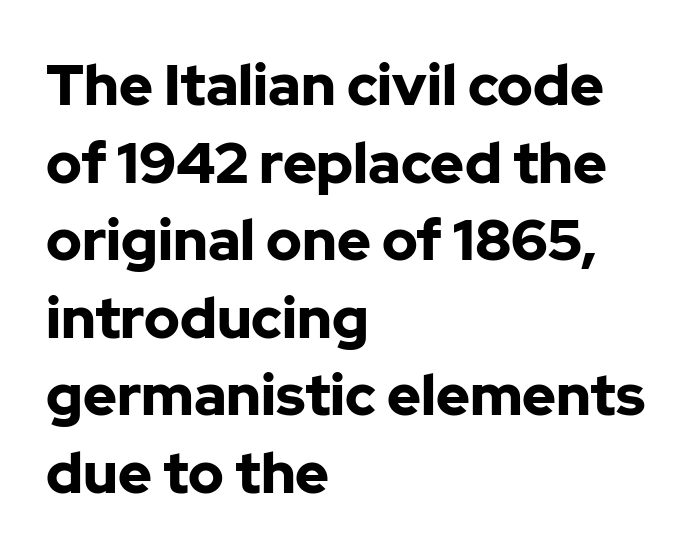
{"serif": "no", "italic": "no", "bold": "yes", "weight": "bold", "width": "normal", "stroke_contrast": "low", "x_height": "medium", "monospaced": "no", "underline": "no", "align": "left", "line_spacing": "normal", "line_spacing_ratio": 1.36, "letter_spacing": "normal", "letter_spacing_em": 0.0, "glyph_px": 57}
